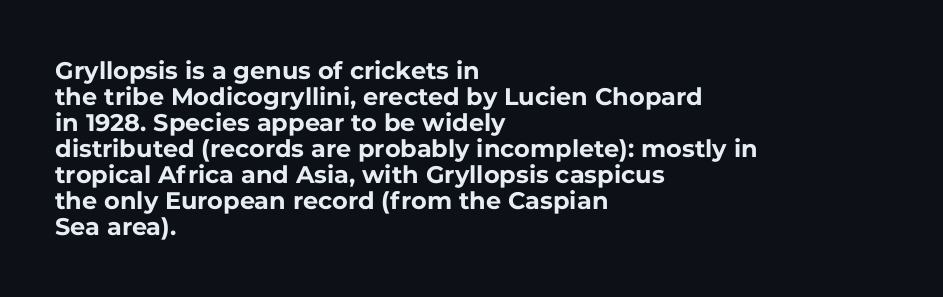
Q: Is the text bold? A: Yes.
Q: Is the text italic (slanted)? A: No, it is upright.
Q: Is the text underlined? A: No.
Q: How is the paragraph aligned? A: Left-aligned.
Q: Is the spacing between letters normal or unusually wide? A: Normal.
Q: Is the spacing between lines tight, normal or loose? A: Tight.
